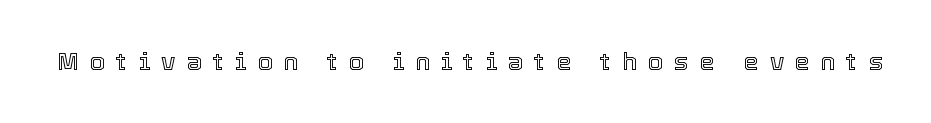
{"italic": "no", "underline": "no", "letter_spacing": "wide", "letter_spacing_em": 0.46, "glyph_px": 24}
